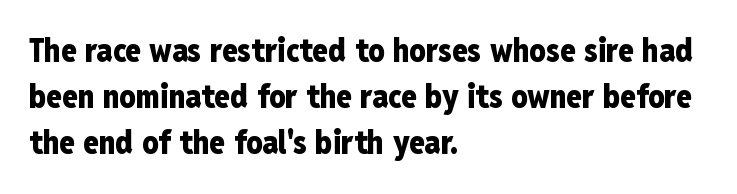
{"serif": "no", "italic": "no", "bold": "yes", "weight": "heavy", "width": "condensed", "stroke_contrast": "low", "x_height": "medium", "monospaced": "no", "underline": "no", "align": "left", "line_spacing": "normal", "line_spacing_ratio": 1.44, "letter_spacing": "normal", "letter_spacing_em": 0.0, "glyph_px": 32}
